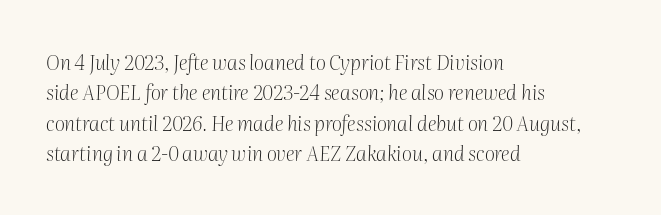
The image shows 20 px text type, italic (leaning right); set left-aligned, normal line spacing (1.52x), normal letter spacing, not underlined.
